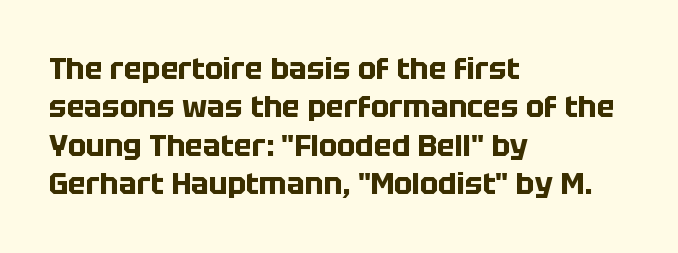
Tall strokes in this sample are plumb rather than angled. The letters advance in unequal steps, a hallmark of proportional type. The block of text has a typical density, with ordinary space between rows. Short note: letters normally spaced.
